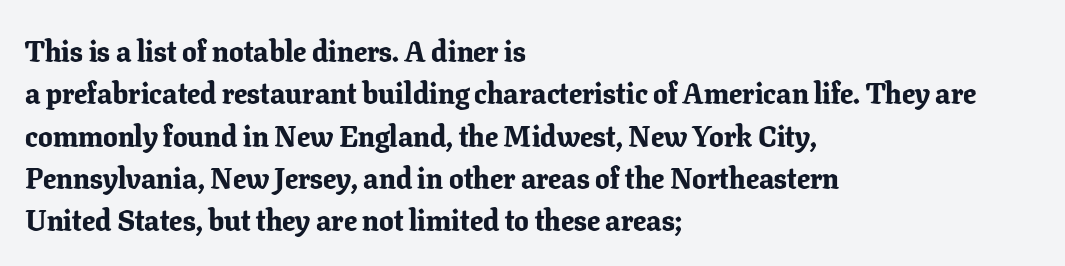
The image shows 29 px bold serif type, upright; set left-aligned, normal line spacing (1.46x), normal letter spacing, not underlined; low stroke contrast and a medium x-height.
